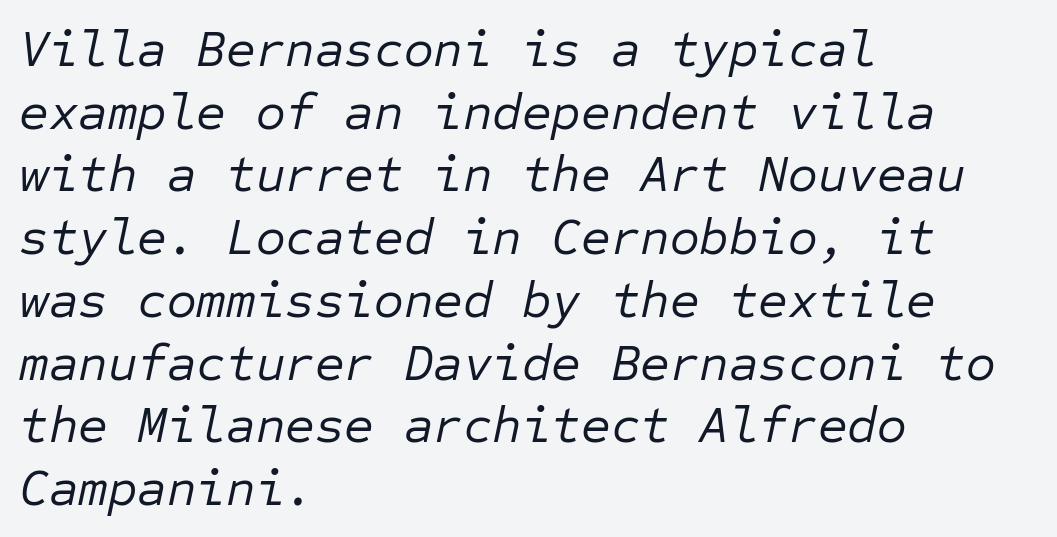
The image shows 51 px regular-weight type, italic (leaning right), monospaced; set left-aligned, line spacing 1.23x, normal letter spacing, not underlined; low stroke contrast and a medium x-height.
